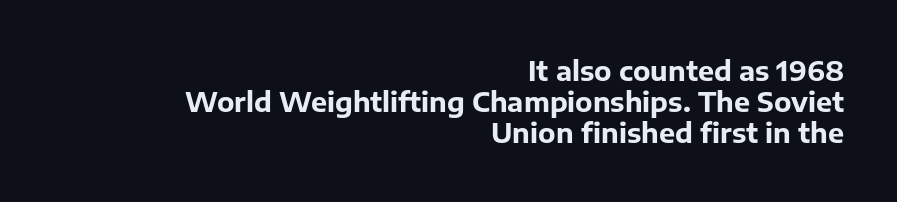
Its strokes are broad and dark, the hallmark of bold type. Each word holds together tightly as a unit, with standard inter-letter gaps. The specimen reads as upright at a glance. Short and long lines alike share a common ending point at right. Vertically, the passage feels compressed, each row crowding the next. Rule under the text: the space is simply empty.
